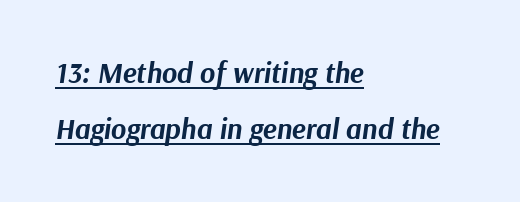
Each letter keeps its own natural width here, so spacing adapts to shape. The passage shown stacks its lines with a broad gap. The specimen includes a rule beneath the text block's lines. A student would call this left alignment; a typographer would say flush left, rag right.
